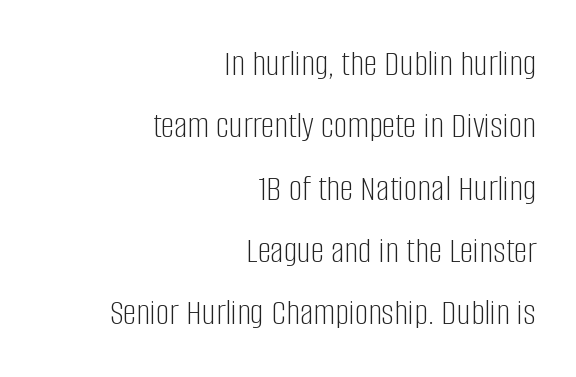
{"serif": "no", "italic": "no", "bold": "no", "weight": "light", "width": "condensed", "stroke_contrast": "low", "x_height": "large", "monospaced": "no", "underline": "no", "align": "right", "line_spacing": "normal", "line_spacing_ratio": 1.64, "letter_spacing": "normal", "letter_spacing_em": 0.0, "glyph_px": 38}
